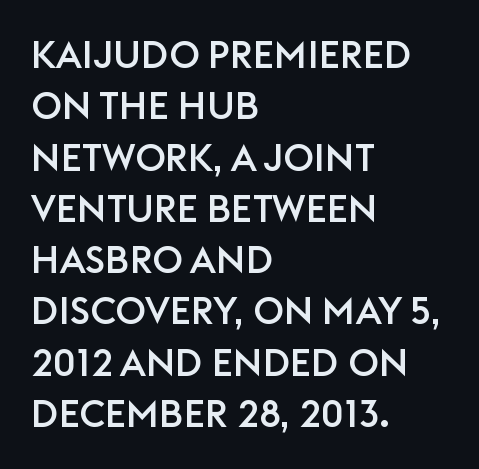
The designer left line spacing at the default. Casual observation: everything's shoved over to the left. Has an underline been added? It has not. Is there any slant? The stems are plumb. Looks like regular typesetting: each glyph gets only the width it needs.
